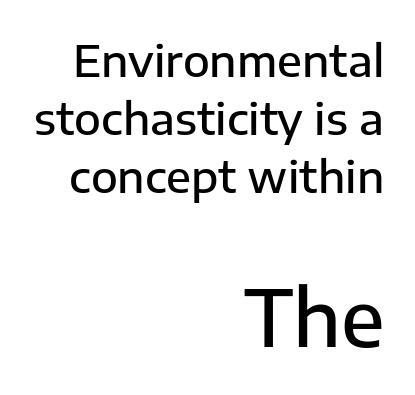
{"serif": "no", "italic": "no", "bold": "semi", "weight": "semibold", "width": "normal", "stroke_contrast": "low", "x_height": "medium", "monospaced": "no", "underline": "no", "align": "right", "line_spacing": "normal", "line_spacing_ratio": 1.32, "letter_spacing": "normal", "letter_spacing_em": 0.0, "larger_block": "second", "size_ratio": 1.75, "glyph_px": 77}
